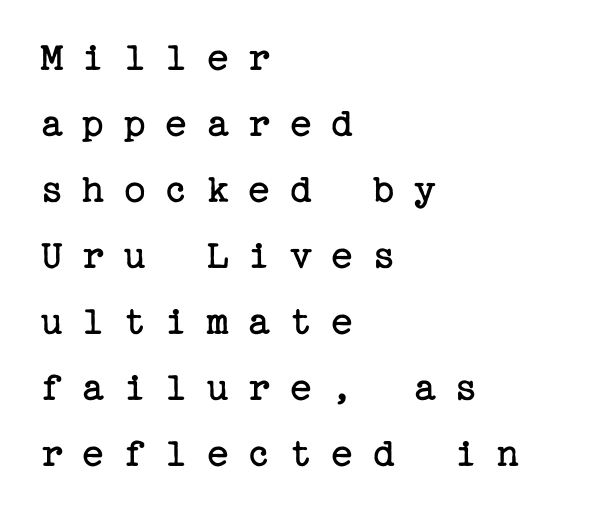
The gap between lines stays unmarked. Italic: no, the glyphs are upright roman. Caption: multi-line text, flush left, ragged right. Quick note: interline space is typical. The rendering shows small feet on the letterforms — a serif design.
